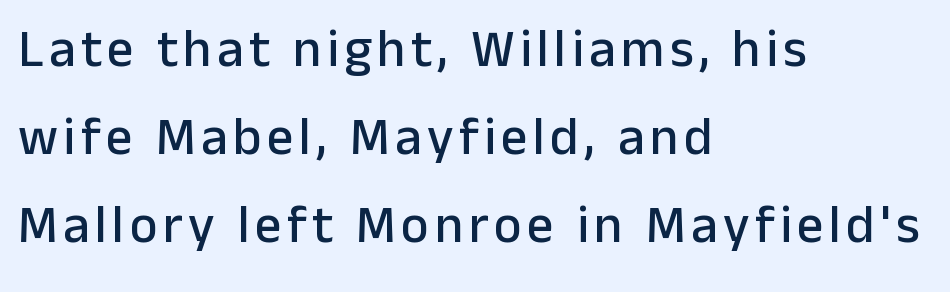
The image shows 53 px sans-serif type, upright; set left-aligned, normal line spacing (1.66x), not underlined; low stroke contrast and a medium x-height.
